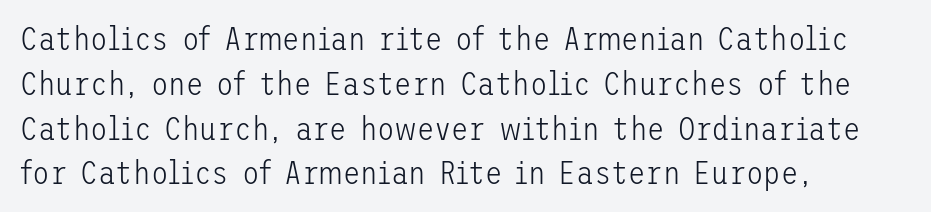
{"serif": "no", "italic": "no", "bold": "no", "weight": "light", "width": "normal", "stroke_contrast": "low", "x_height": "medium", "underline": "no", "align": "left", "line_spacing": "normal", "line_spacing_ratio": 1.4, "letter_spacing": "normal", "letter_spacing_em": 0.0, "glyph_px": 32}
